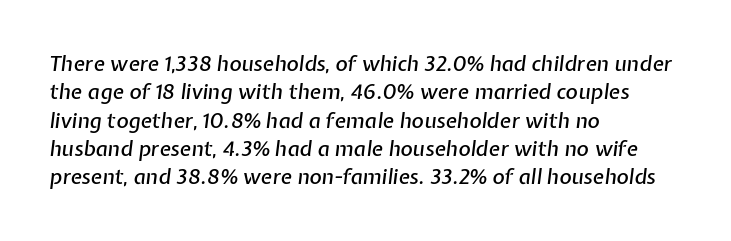
Q: Is the text italic (slanted)? A: Yes, it leans right by about 7 degrees.
Q: Is the text underlined? A: No.
Q: How is the paragraph aligned? A: Left-aligned.
Q: Is the spacing between letters normal or unusually wide? A: Normal.
Q: Is the spacing between lines tight, normal or loose? A: Normal.
